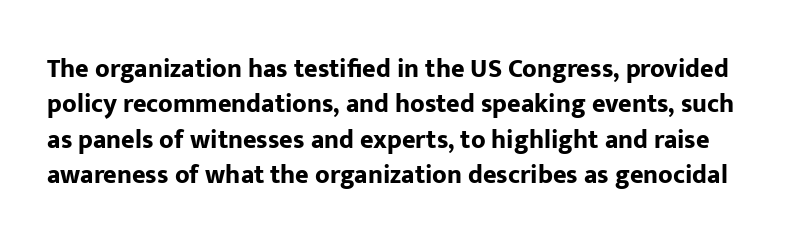
Emphasis by weight is at full strength: bold. No extra tracking has been applied to these lines. Ordinary non-slanted type is in use. A bare baseline throughout the passage. How would I describe the line gaps? Plain and ordinary.
